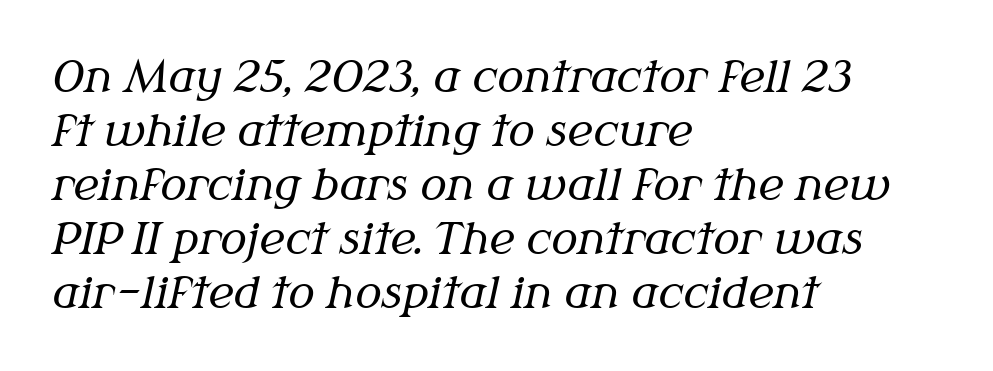
The image shows 44 px regular-weight serif type, italic (leaning right); set left-aligned, line spacing 1.23x, normal letter spacing, not underlined; medium stroke contrast and a medium x-height.
